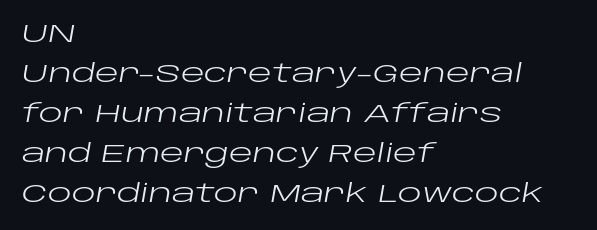
The image shows 25 px text type, italic (leaning right); set left-aligned, normal line spacing (1.6x), normal letter spacing, not underlined.
